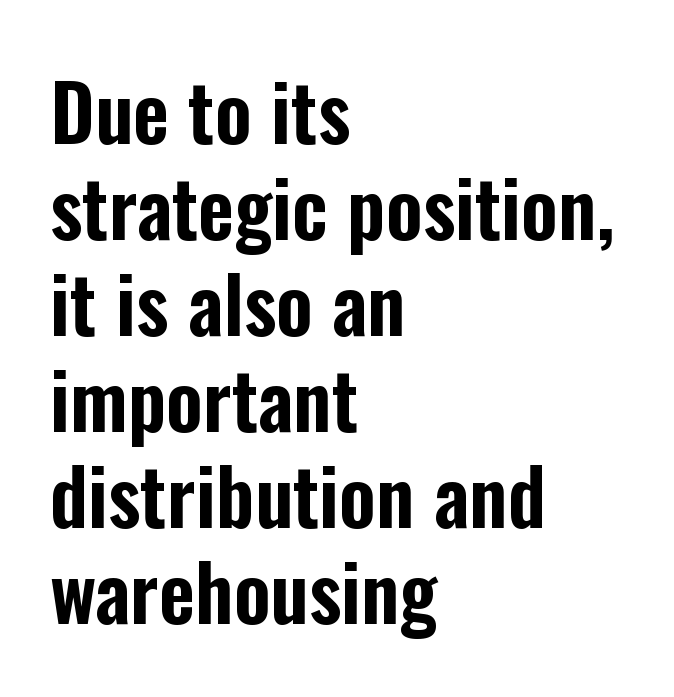
Q: Is the text italic (slanted)? A: No, it is upright.
Q: Is the typeface a serif or a sans-serif typeface? A: Sans-serif.
Q: Is the text underlined? A: No.
Q: How is the paragraph aligned? A: Left-aligned.
Q: Is the spacing between letters normal or unusually wide? A: Normal.
Q: Width (condensed, normal, or wide)? A: Condensed.
Q: Stroke contrast? A: Low.
Q: x-height? A: Medium.
Q: Monospaced? A: No.
